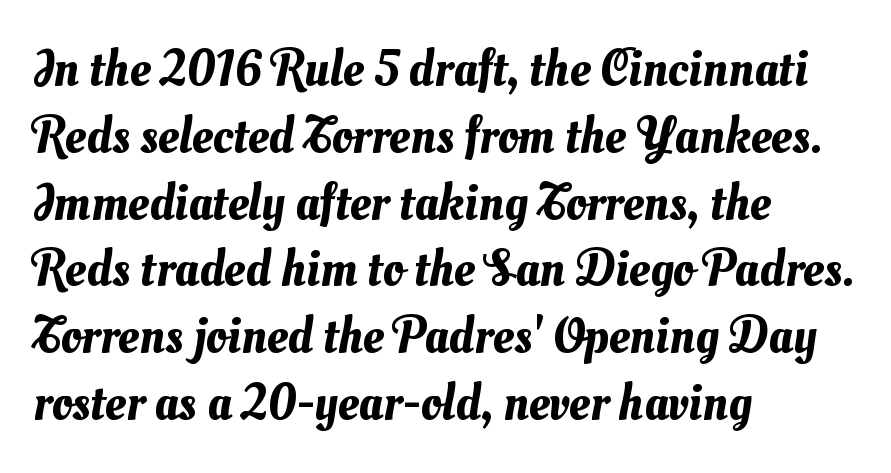
{"width": "normal", "stroke_contrast": "medium", "x_height": "small", "monospaced": "no", "underline": "no", "align": "left", "line_spacing": "normal", "line_spacing_ratio": 1.31, "letter_spacing": "normal", "letter_spacing_em": 0.0, "glyph_px": 51}
